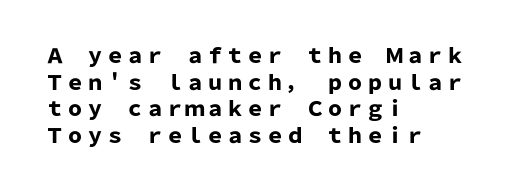
Q: Is the text bold? A: Yes.
Q: Is the text italic (slanted)? A: No, it is upright.
Q: Is the text underlined? A: No.
Q: How is the paragraph aligned? A: Left-aligned.
Q: Is the spacing between letters normal or unusually wide? A: Normal.
Q: Is the spacing between lines tight, normal or loose? A: Normal.
